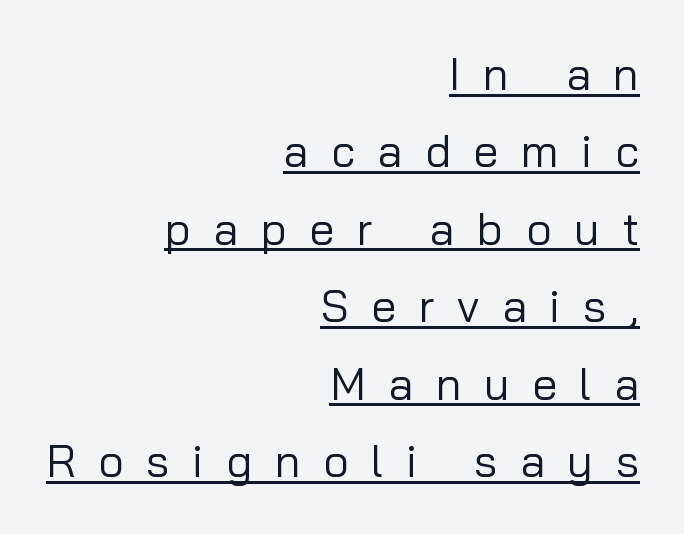
The image shows 45 px regular-weight sans-serif type, upright; set right-aligned, line spacing 1.72x, unusually wide letter spacing (+0.5 em), underlined; low stroke contrast and a medium x-height.
